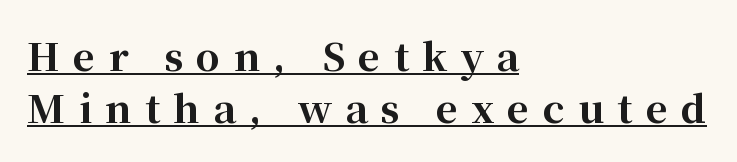
Q: Is the text bold? A: Yes.
Q: Is the text italic (slanted)? A: No, it is upright.
Q: Is the typeface a serif or a sans-serif typeface? A: Serif.
Q: Is the text underlined? A: Yes.
Q: How is the paragraph aligned? A: Left-aligned.
Q: Is the spacing between letters normal or unusually wide? A: Unusually wide.
Q: Is the spacing between lines tight, normal or loose? A: Normal.
Q: Width (condensed, normal, or wide)? A: Normal.
Q: Stroke contrast? A: High.
Q: x-height? A: Medium.
Q: Monospaced? A: No.
